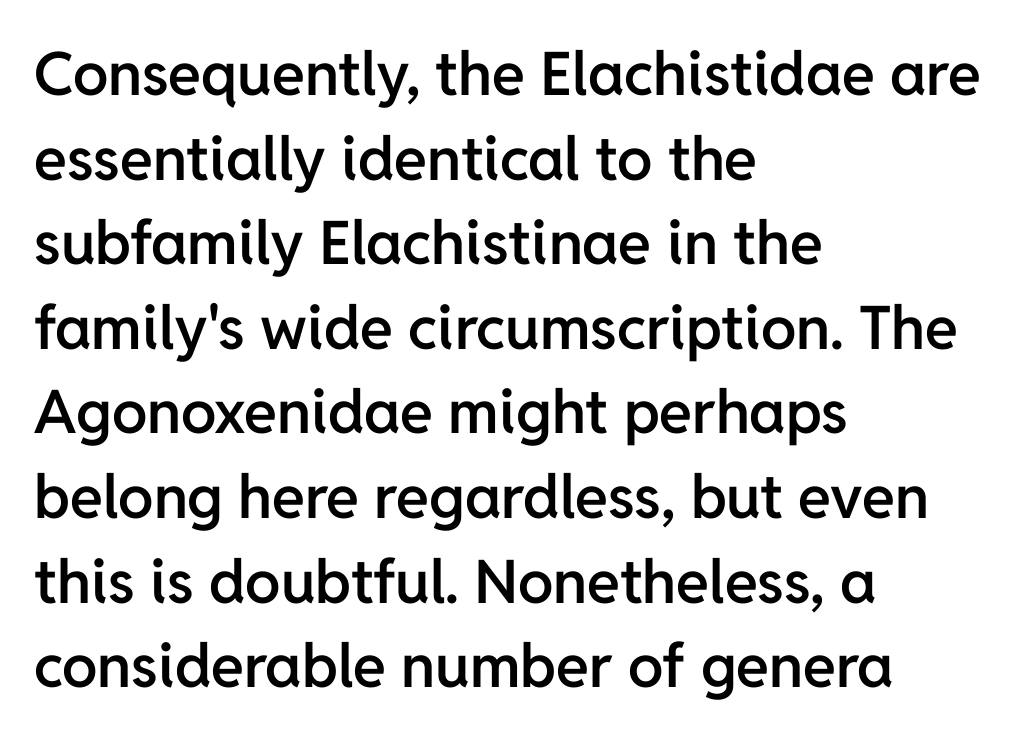
Q: Is the text bold? A: Semi-bold.
Q: Is the text italic (slanted)? A: No, it is upright.
Q: Is the typeface a serif or a sans-serif typeface? A: Sans-serif.
Q: Is the text underlined? A: No.
Q: How is the paragraph aligned? A: Left-aligned.
Q: Is the spacing between letters normal or unusually wide? A: Normal.
Q: Is the spacing between lines tight, normal or loose? A: Normal.
Q: Width (condensed, normal, or wide)? A: Normal.
Q: Stroke contrast? A: Low.
Q: x-height? A: Medium.
Q: Monospaced? A: No.
